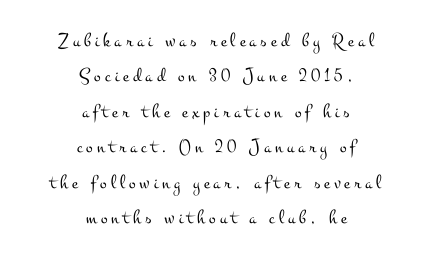
Q: Is the text bold? A: No.
Q: Is the text italic (slanted)? A: Yes.
Q: Is the text underlined? A: No.
Q: How is the paragraph aligned? A: Centered.
Q: Is the spacing between letters normal or unusually wide? A: Unusually wide.
